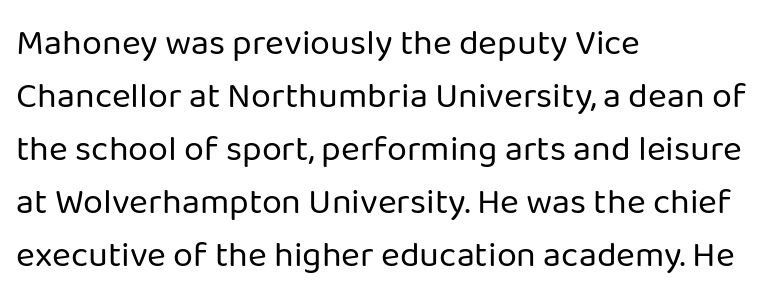
The type sits square on the baseline with zero lean. Casual observation: everything's shoved over to the left. No chunkiness to these letters — they're not bold. This rendering features lettering with no underline. Baseline-to-baseline distance is the conventional proportion of letter height. Default kerning and tracking; the words read as compact shapes.
